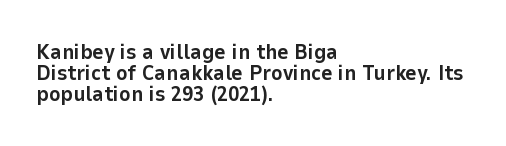
The image shows 22 px bold type, upright; set left-aligned, tight line spacing (0.96x), normal letter spacing, not underlined.
